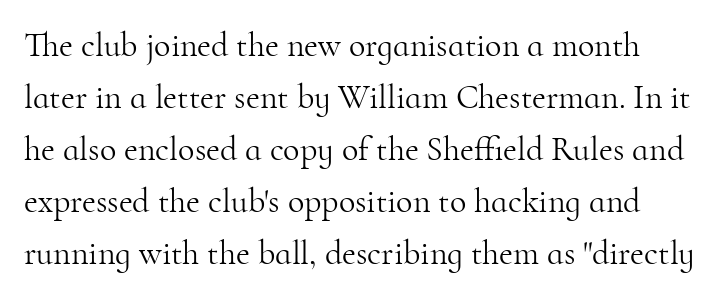
Q: Is the text bold? A: No.
Q: Is the text italic (slanted)? A: No, it is upright.
Q: Is the typeface a serif or a sans-serif typeface? A: Serif.
Q: Is the text underlined? A: No.
Q: Is the spacing between letters normal or unusually wide? A: Normal.
Q: Is the spacing between lines tight, normal or loose? A: Normal.
Q: Width (condensed, normal, or wide)? A: Normal.
Q: Stroke contrast? A: High.
Q: x-height? A: Small.
Q: Monospaced? A: No.
